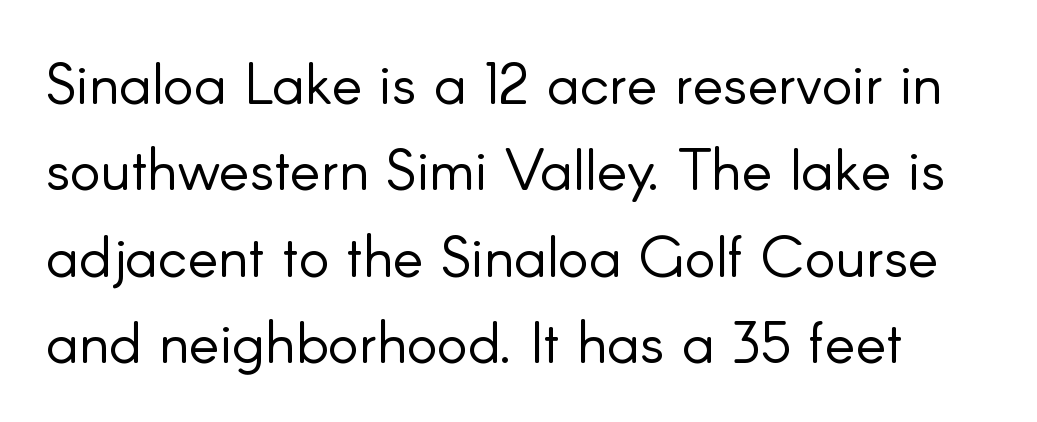
Q: Is the text bold? A: No.
Q: Is the text italic (slanted)? A: No, it is upright.
Q: Is the typeface a serif or a sans-serif typeface? A: Sans-serif.
Q: Is the text underlined? A: No.
Q: Is the spacing between letters normal or unusually wide? A: Normal.
Q: Is the spacing between lines tight, normal or loose? A: Normal.
Q: Width (condensed, normal, or wide)? A: Normal.
Q: Stroke contrast? A: Low.
Q: x-height? A: Small.
Q: Monospaced? A: No.
